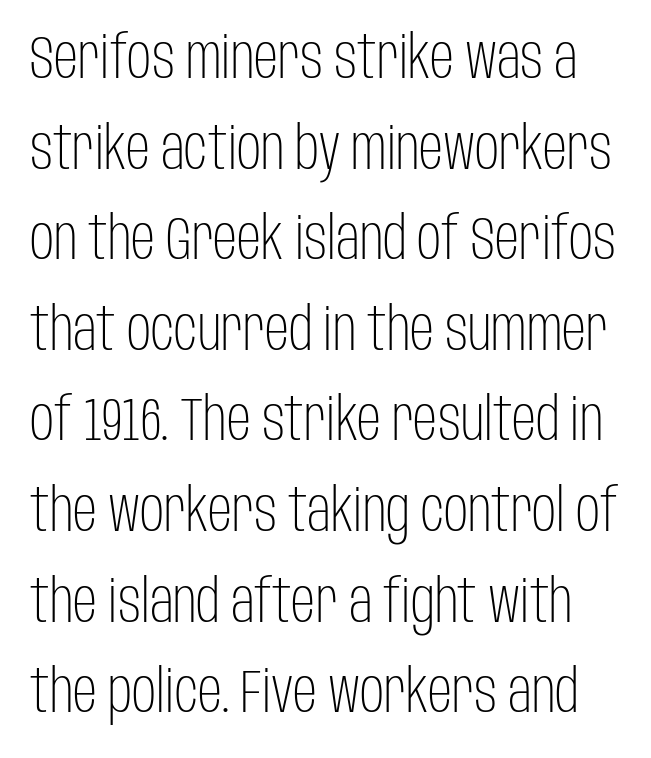
The passage shown has conventional tracking throughout. Are there feet on the stems? There aren't — it's a sans. Proportional: the letters do not fall into vertical columns. A normal amount of white space separates one row of letters from the next.
